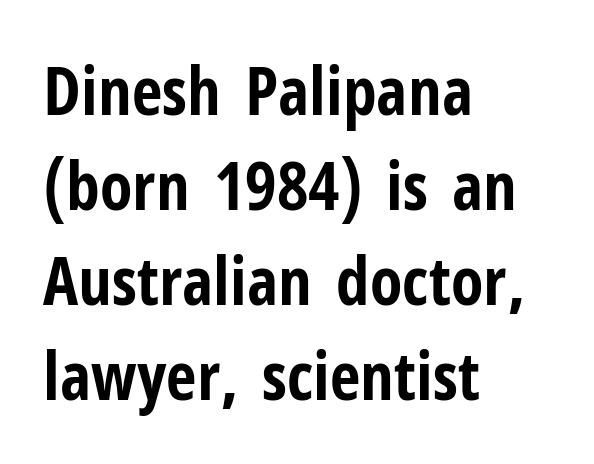
The passage is arranged the way most books set body copy — flush left. The type sits square on the baseline with zero lean. Weight: bold. The rendering keeps characters at their native spacing. The space directly below the letters is spotless. Think of a printed novel: that variable character pitch is what you see here.
